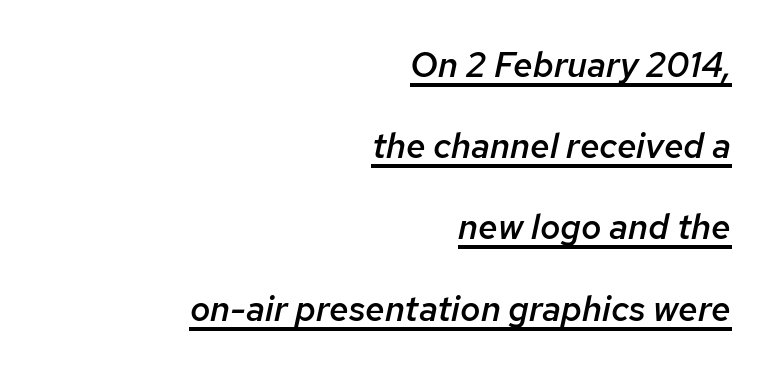
The image shows 35 px semibold type, italic (leaning right); set right-aligned, loose line spacing (2.32x), normal letter spacing, underlined; low stroke contrast and a medium x-height.
